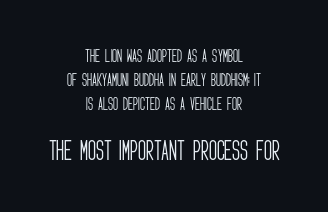
{"italic": "no", "bold": "no", "underline": "no", "align": "center", "line_spacing_ratio": 1.73, "letter_spacing": "normal", "letter_spacing_em": 0.0, "larger_block": "second", "size_ratio": 1.57, "glyph_px": 22}
